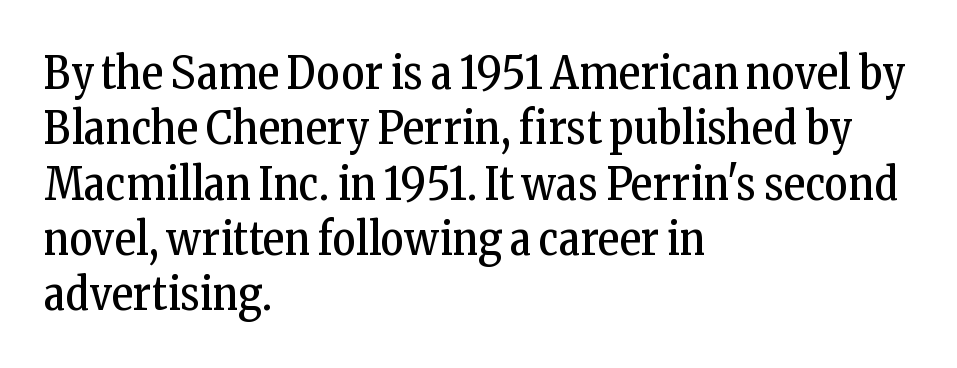
{"serif": "yes", "italic": "no", "bold": "no", "weight": "regular", "width": "condensed", "stroke_contrast": "low", "x_height": "medium", "monospaced": "no", "underline": "no", "align": "left", "line_spacing_ratio": 1.23, "letter_spacing": "normal", "letter_spacing_em": 0.0, "glyph_px": 45}
